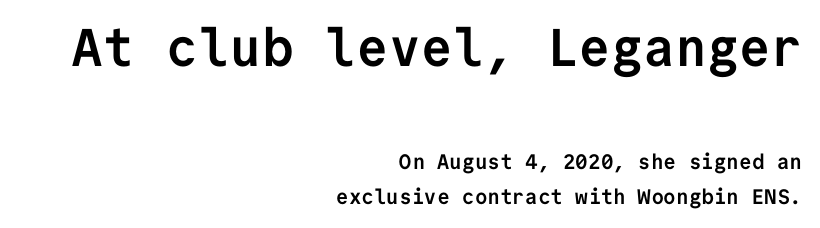
The image shows 53 px semibold sans-serif type, upright, monospaced; set right-aligned, normal line spacing (1.69x), normal letter spacing, not underlined; the first (top) block is 2.52x larger; low stroke contrast and a medium x-height.
